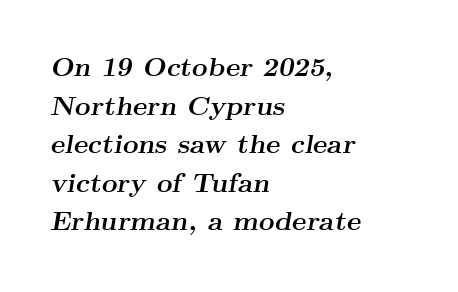
The image shows 27 px bold type, italic (leaning right); set left-aligned, normal line spacing (1.43x), normal letter spacing, not underlined.
